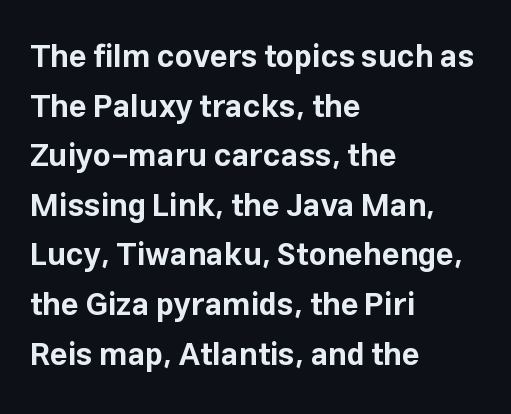
{"serif": "no", "italic": "no", "bold": "yes", "weight": "bold", "width": "normal", "stroke_contrast": "low", "x_height": "medium", "monospaced": "no", "underline": "no", "align": "left", "line_spacing": "normal", "line_spacing_ratio": 1.6, "letter_spacing": "normal", "letter_spacing_em": 0.0, "glyph_px": 31}
